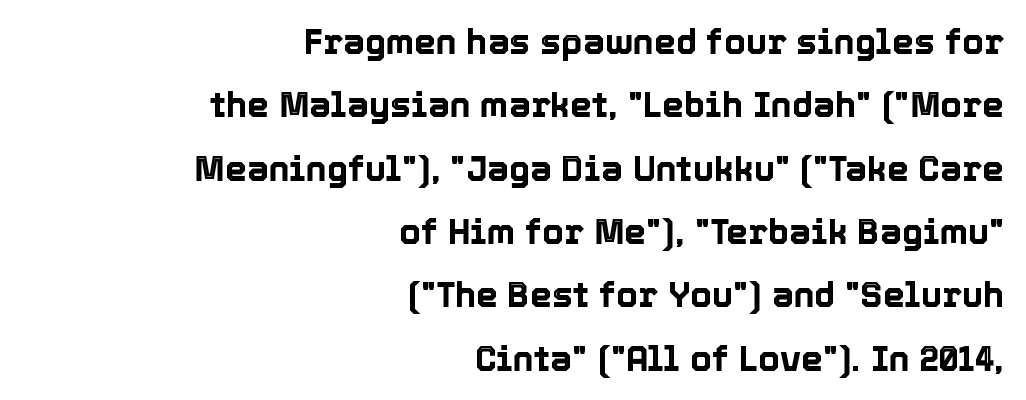
Q: Is the text italic (slanted)? A: No, it is upright.
Q: Is the text underlined? A: No.
Q: How is the paragraph aligned? A: Right-aligned.
Q: Is the spacing between letters normal or unusually wide? A: Normal.
Q: Width (condensed, normal, or wide)? A: Normal.
Q: x-height? A: Medium.
Q: Monospaced? A: No.
